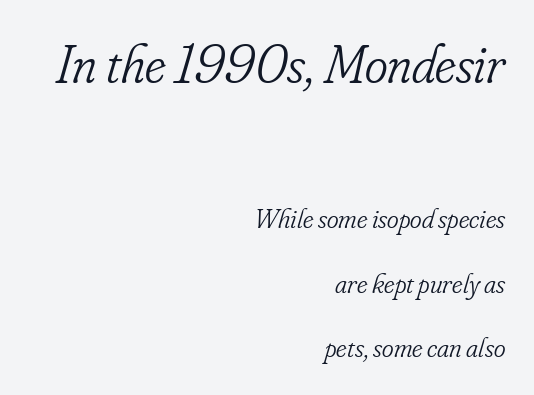
Q: Is the text bold? A: No.
Q: Is the text italic (slanted)? A: Yes, it leans right by about 16 degrees.
Q: Is the typeface a serif or a sans-serif typeface? A: Serif.
Q: Is the text underlined? A: No.
Q: How is the paragraph aligned? A: Right-aligned.
Q: Is the spacing between letters normal or unusually wide? A: Normal.
Q: Is the spacing between lines tight, normal or loose? A: Loose.
Q: Which block of text is set in a larger size, the first (top) or the second (bottom)? A: The first (top) one.
Q: Width (condensed, normal, or wide)? A: Condensed.
Q: Stroke contrast? A: Low.
Q: x-height? A: Small.
Q: Monospaced? A: No.
